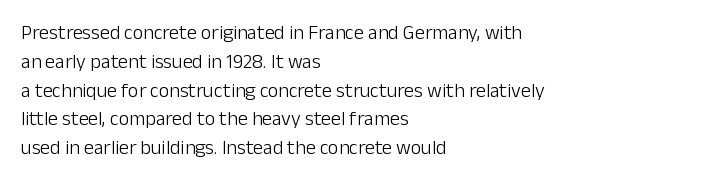
Vertical strokes here are truly vertical. The typesetting does not lean heavy: it is not bold. These lines keep a tight, regular rhythm from letter to letter. Anything drawn beneath the words? Only blank space. The designer left line spacing at the default. Caption: multi-line text, flush left, ragged right.
